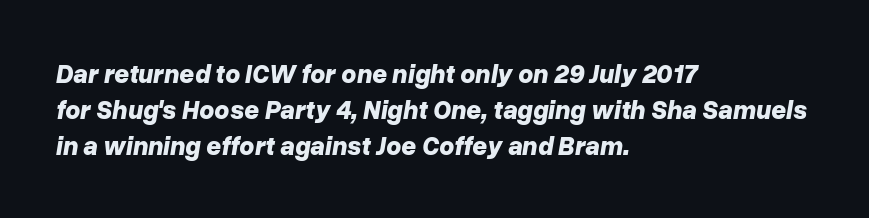
Q: Is the text bold? A: Yes.
Q: Is the text italic (slanted)? A: Yes, it leans right by about 10 degrees.
Q: Is the text underlined? A: No.
Q: How is the paragraph aligned? A: Left-aligned.
Q: Is the spacing between letters normal or unusually wide? A: Normal.
Q: Is the spacing between lines tight, normal or loose? A: Normal.
